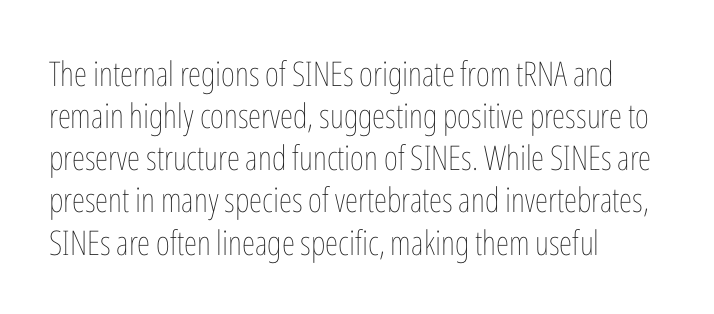
The image shows 34 px thin, condensed type, upright; set left-aligned, line spacing 1.24x, normal letter spacing, not underlined; low stroke contrast and a medium x-height.
